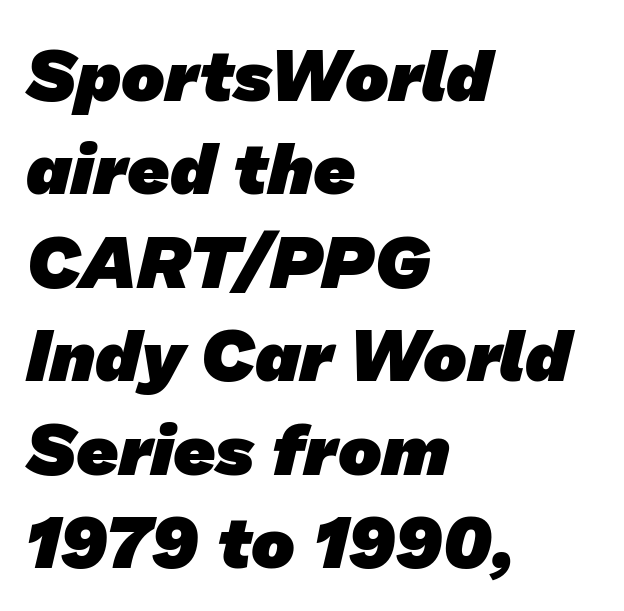
Evenly set lines give the paragraph a standard silhouette. Spacing verdict: proportional, widths tailored to each character. A clean baseline with only descenders dipping below it. The face used here has the dense, thick strokes of a bold. Is the letter spacing exaggerated? No — it looks like the ordinary default.
